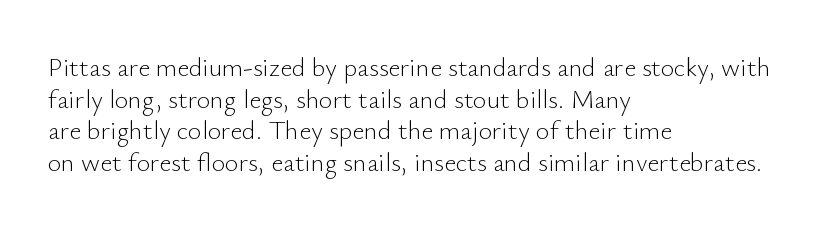
Q: Is the text bold? A: No.
Q: Is the text italic (slanted)? A: No, it is upright.
Q: Is the text underlined? A: No.
Q: How is the paragraph aligned? A: Left-aligned.
Q: Is the spacing between letters normal or unusually wide? A: Normal.
